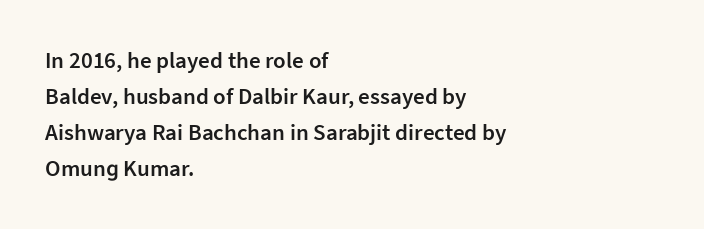
All the whitespace from short lines collects on the right. The space between consecutive lines is moderate. The type is set solid horizontally, with unmodified tracking. Does the lettering tilt? It doesn't — this is upright. Is the type bold? Partly — it's a semibold, heavier than regular but not fully bold.
